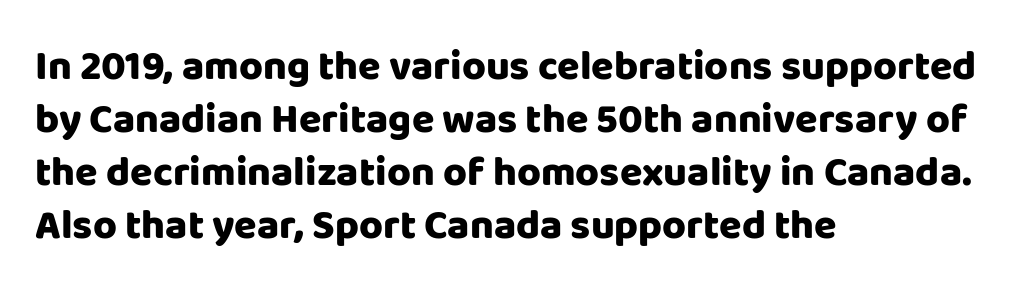
Q: Is the text bold? A: Yes.
Q: Is the text italic (slanted)? A: No, it is upright.
Q: Is the typeface a serif or a sans-serif typeface? A: Sans-serif.
Q: Is the text underlined? A: No.
Q: How is the paragraph aligned? A: Left-aligned.
Q: Is the spacing between letters normal or unusually wide? A: Normal.
Q: Is the spacing between lines tight, normal or loose? A: Normal.
Q: Width (condensed, normal, or wide)? A: Normal.
Q: Stroke contrast? A: Low.
Q: x-height? A: Large.
Q: Monospaced? A: No.
